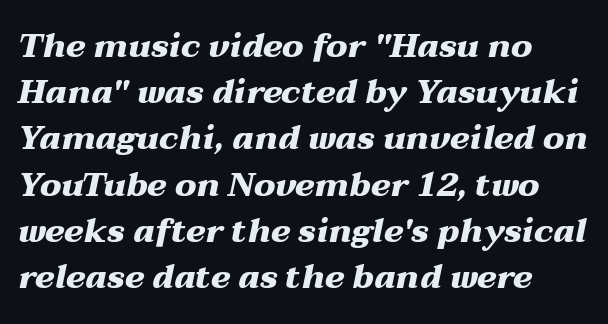
Q: Is the text bold? A: Yes.
Q: Is the text italic (slanted)? A: Yes, it leans right by about 12 degrees.
Q: Is the text underlined? A: No.
Q: How is the paragraph aligned? A: Left-aligned.
Q: Is the spacing between letters normal or unusually wide? A: Normal.
Q: Is the spacing between lines tight, normal or loose? A: Normal.
Q: Width (condensed, normal, or wide)? A: Wide.
Q: Stroke contrast? A: Medium.
Q: x-height? A: Medium.
Q: Monospaced? A: No.
